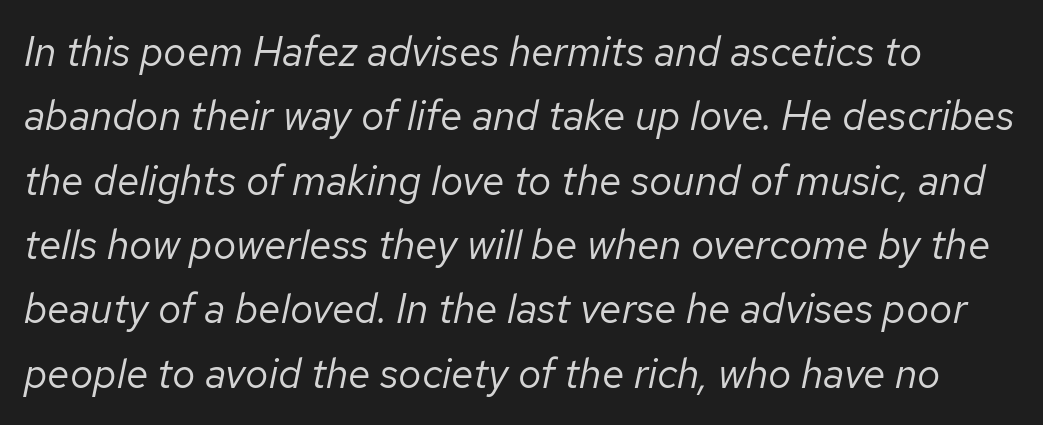
Q: Is the text bold? A: No.
Q: Is the text italic (slanted)? A: Yes, it leans right by about 12 degrees.
Q: Is the text underlined? A: No.
Q: Is the spacing between letters normal or unusually wide? A: Normal.
Q: Is the spacing between lines tight, normal or loose? A: Normal.
Q: Width (condensed, normal, or wide)? A: Normal.
Q: Stroke contrast? A: Low.
Q: x-height? A: Medium.
Q: Monospaced? A: No.
